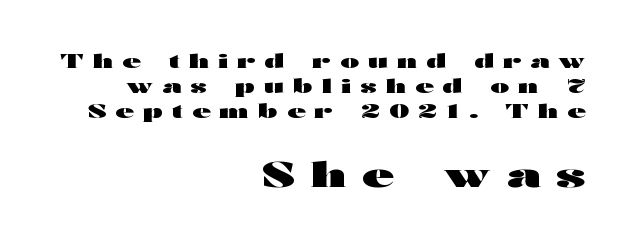
This sample is right-justified, so line beginnings fall wherever the words allow. Does the bottom block carry the larger type? Yes, it does. In terms of letterspacing, this is a distinctly airy, spread setting. Whoever set this chose a conventional vertical rhythm.
